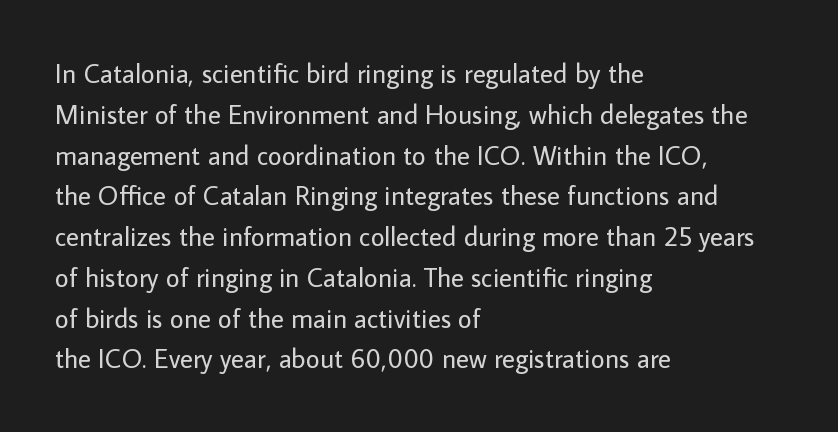
The passage shown stacks its lines at a standard gap. Plain, unruled lines of type. Summary of weight: not heavy and not bold. The rendering keeps characters at their native spacing. Notice how the stems are strictly vertical — no italics here.
